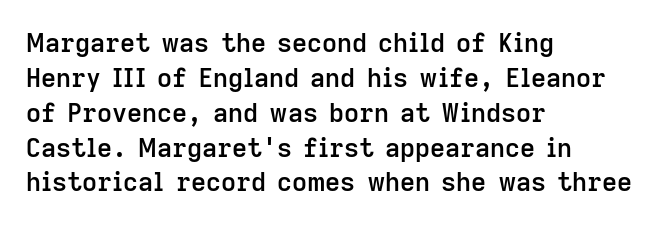
Q: Is the text bold? A: Semi-bold.
Q: Is the text italic (slanted)? A: No, it is upright.
Q: Is the text underlined? A: No.
Q: How is the paragraph aligned? A: Left-aligned.
Q: Is the spacing between letters normal or unusually wide? A: Normal.
Q: Is the spacing between lines tight, normal or loose? A: Normal.
